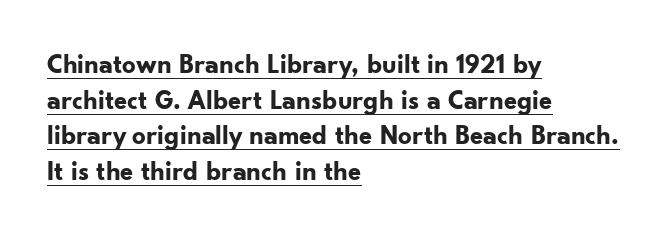
{"italic": "no", "bold": "yes", "underline": "yes", "align": "left", "line_spacing": "normal", "line_spacing_ratio": 1.32, "letter_spacing": "normal", "letter_spacing_em": 0.0, "glyph_px": 27}
